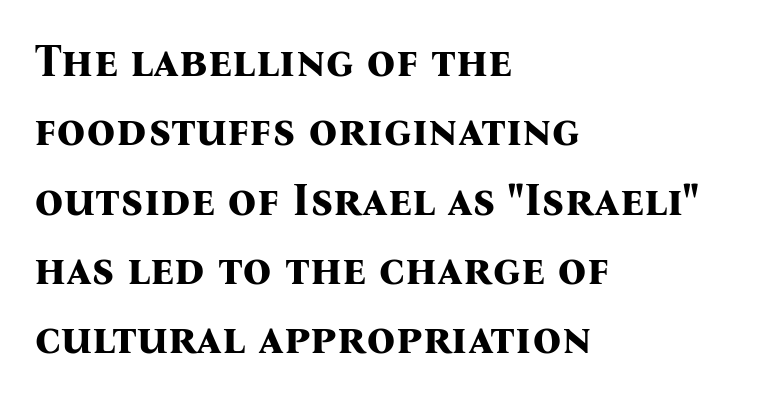
{"serif": "yes", "italic": "no", "bold": "yes", "weight": "bold", "width": "normal", "stroke_contrast": "medium", "x_height": "medium", "monospaced": "no", "underline": "no", "align": "left", "line_spacing": "normal", "line_spacing_ratio": 1.54, "letter_spacing": "normal", "letter_spacing_em": 0.0, "glyph_px": 45}
